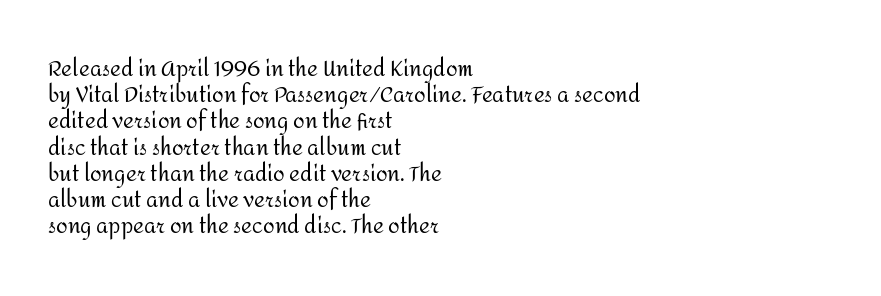
{"italic": "no", "bold": "no", "underline": "no", "align": "left", "line_spacing": "normal", "line_spacing_ratio": 1.25, "letter_spacing": "normal", "letter_spacing_em": 0.0, "glyph_px": 21}
